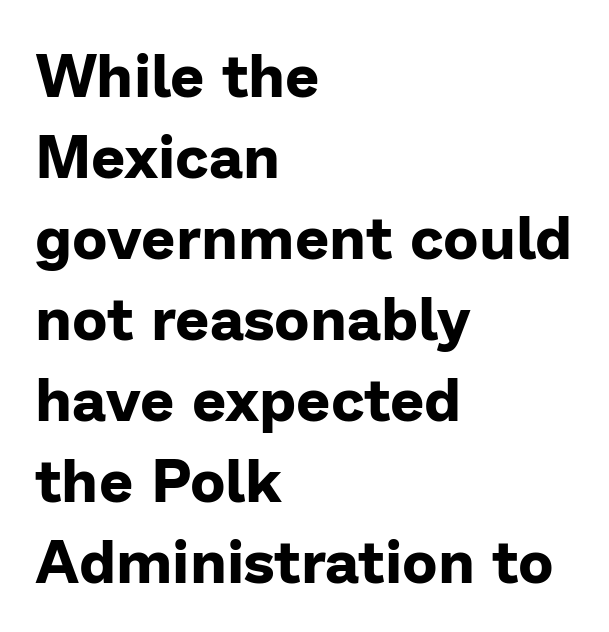
{"serif": "no", "italic": "no", "bold": "yes", "weight": "bold", "width": "normal", "stroke_contrast": "low", "x_height": "medium", "monospaced": "no", "underline": "no", "align": "left", "line_spacing": "normal", "line_spacing_ratio": 1.35, "letter_spacing": "normal", "letter_spacing_em": 0.0, "glyph_px": 60}
